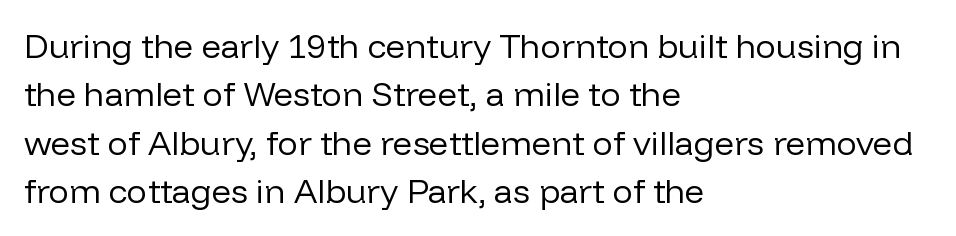
Q: Is the text bold? A: No.
Q: Is the text italic (slanted)? A: No, it is upright.
Q: Is the typeface a serif or a sans-serif typeface? A: Sans-serif.
Q: Is the text underlined? A: No.
Q: How is the paragraph aligned? A: Left-aligned.
Q: Is the spacing between letters normal or unusually wide? A: Normal.
Q: Is the spacing between lines tight, normal or loose? A: Normal.
Q: Width (condensed, normal, or wide)? A: Normal.
Q: Stroke contrast? A: Low.
Q: x-height? A: Medium.
Q: Monospaced? A: No.
